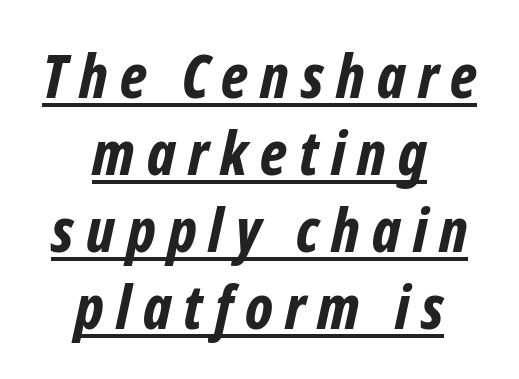
Q: Is the text bold? A: Yes.
Q: Is the text italic (slanted)? A: Yes, it leans right by about 12 degrees.
Q: Is the text underlined? A: Yes.
Q: How is the paragraph aligned? A: Centered.
Q: Is the spacing between letters normal or unusually wide? A: Unusually wide.
Q: Is the spacing between lines tight, normal or loose? A: Normal.
Q: Width (condensed, normal, or wide)? A: Condensed.
Q: Stroke contrast? A: Low.
Q: x-height? A: Medium.
Q: Monospaced? A: No.
